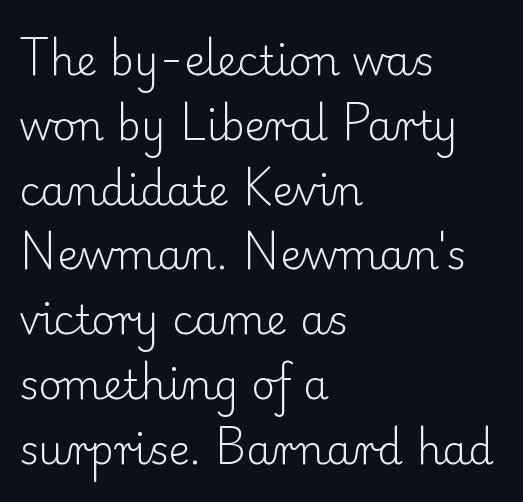
The image shows 41 px light type, upright; set left-aligned, normal line spacing (1.58x), normal letter spacing, not underlined; low stroke contrast and a small x-height.
